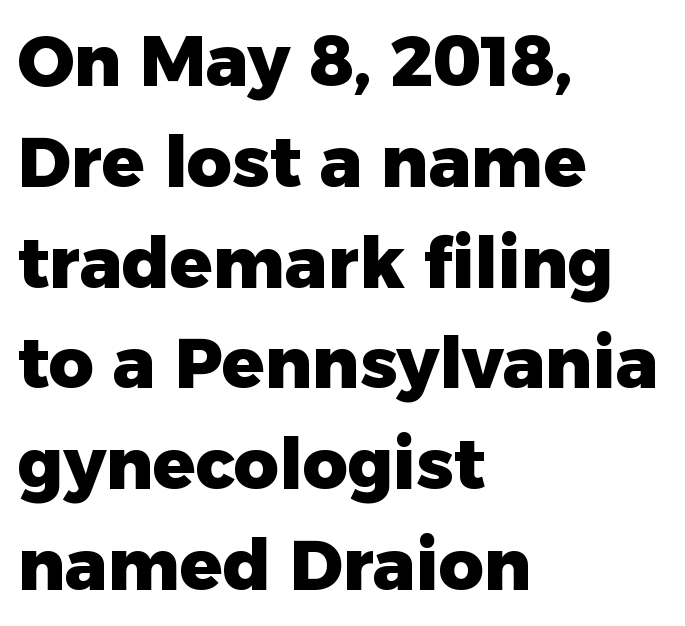
Posture: upright roman. Just letters on the line, the space beneath them empty. This is sans-serif lettering, the kind often seen on screens and signage. Varying glyph widths throughout — classic text-font behaviour. These lines sit exactly where default settings would place them.
